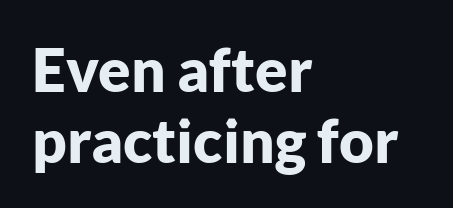
The image shows 60 px bold sans-serif type, upright; set left-aligned, line spacing 1.18x, normal letter spacing, not underlined; low stroke contrast and a medium x-height.
